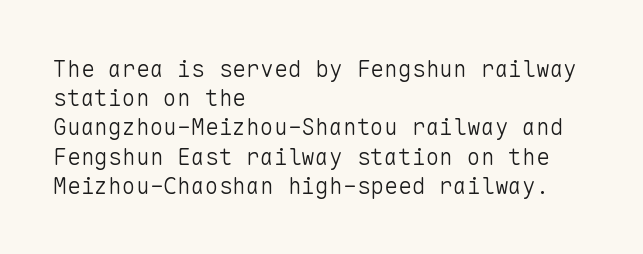
Q: Is the text bold? A: No.
Q: Is the text italic (slanted)? A: No, it is upright.
Q: Is the text underlined? A: No.
Q: How is the paragraph aligned? A: Left-aligned.
Q: Is the spacing between letters normal or unusually wide? A: Normal.
Q: Is the spacing between lines tight, normal or loose? A: Normal.
